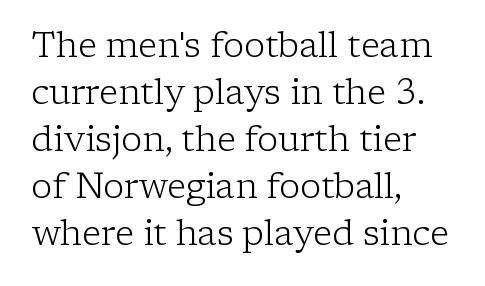
{"serif": "yes", "italic": "no", "bold": "no", "weight": "light", "width": "normal", "stroke_contrast": "low", "x_height": "medium", "monospaced": "no", "underline": "no", "align": "left", "line_spacing": "normal", "line_spacing_ratio": 1.34, "letter_spacing": "normal", "letter_spacing_em": 0.0, "glyph_px": 35}
